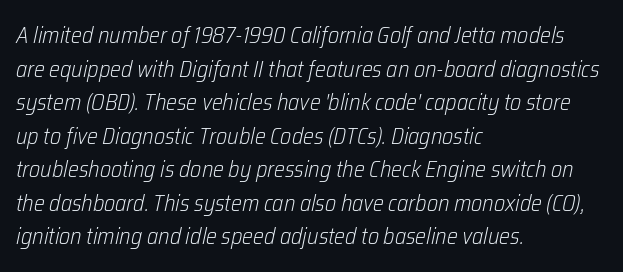
Has an underline been added? It has not. Does the leading feel generous? No, just average. The gaps between neighbouring characters are ordinary and unremarkable. Caption: multi-line text, flush left, ragged right.
